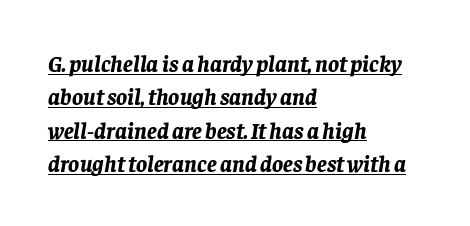
The image shows 23 px bold type, italic (leaning right); set left-aligned, normal line spacing (1.45x), normal letter spacing, underlined.
